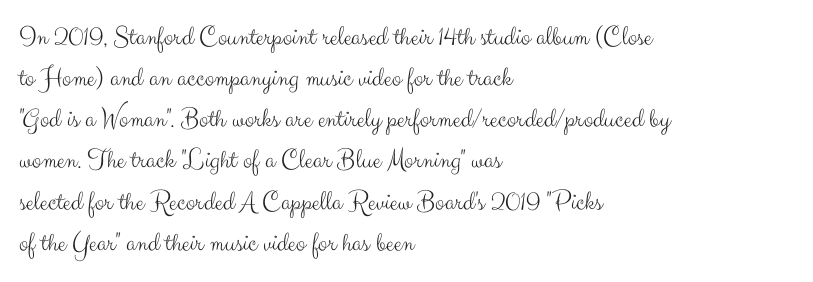
The vertical gap from one line to the next is medium. The gaps between neighbouring characters are ordinary and unremarkable. Note the varied advance widths — an 'i' is clearly narrower than an 'm'. The font sits on the lighter half of the weight spectrum, regular included. The compositor pushed each line to the left boundary.
